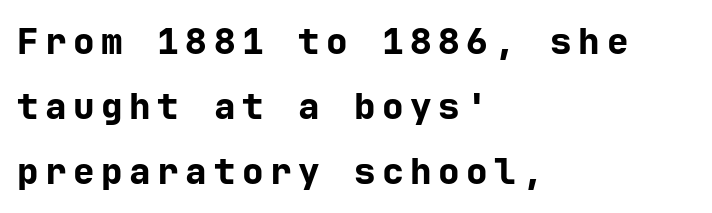
Horizontally, the lines are justified to the leading edge only. Letterform terminals end flat and unadorned throughout the passage. The foot of each line stays bare and open. Caption: bold face, heavy strokes. Characters remain perfectly vertical along every line.
